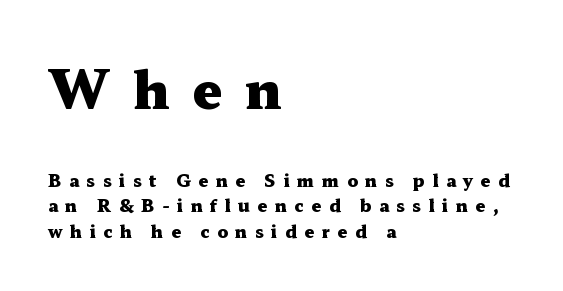
The image shows 52 px heavy, wide serif type, upright; set left-aligned, normal line spacing (1.49x), unusually wide letter spacing (+0.44 em), not underlined; the first (top) block is 3.06x larger; medium stroke contrast and a medium x-height.
